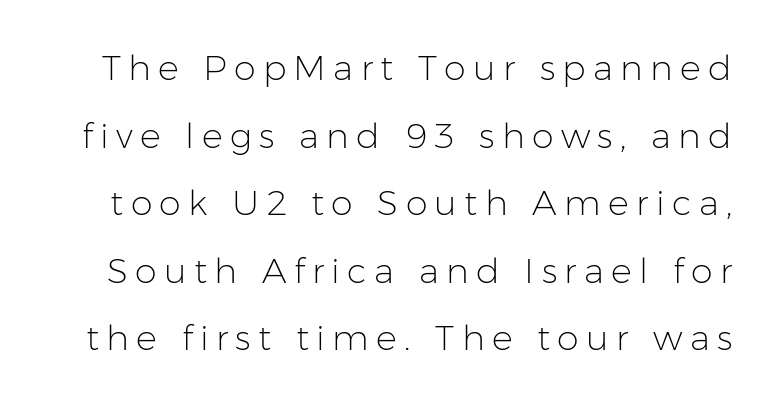
Q: Is the text bold? A: No.
Q: Is the text italic (slanted)? A: No, it is upright.
Q: Is the typeface a serif or a sans-serif typeface? A: Sans-serif.
Q: Is the text underlined? A: No.
Q: Is the spacing between letters normal or unusually wide? A: Unusually wide.
Q: Is the spacing between lines tight, normal or loose? A: Loose.
Q: Width (condensed, normal, or wide)? A: Normal.
Q: Stroke contrast? A: Low.
Q: x-height? A: Medium.
Q: Monospaced? A: No.
